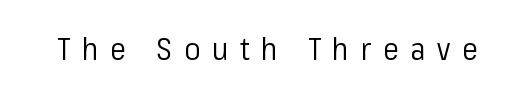
Q: Is the text bold? A: No.
Q: Is the text italic (slanted)? A: No, it is upright.
Q: Is the typeface a serif or a sans-serif typeface? A: Sans-serif.
Q: Is the text underlined? A: No.
Q: Is the spacing between letters normal or unusually wide? A: Unusually wide.
Q: Width (condensed, normal, or wide)? A: Normal.
Q: Stroke contrast? A: Low.
Q: x-height? A: Medium.
Q: Monospaced? A: No.
